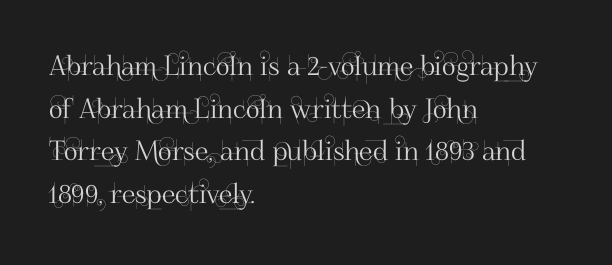
The words here are not underlined. Upright lettering throughout. This rendering leaves character spacing at its baseline value. These lines stack with their left ends in a neat column. Vertical spacing — default.
